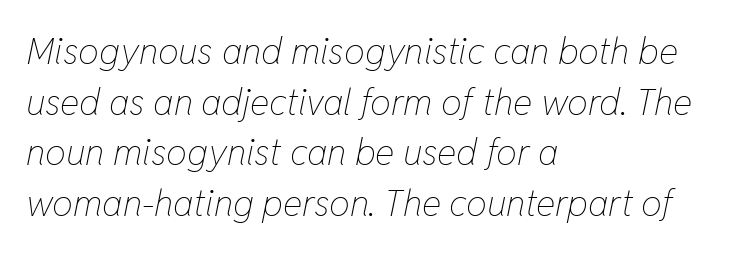
{"italic": "yes", "lean": "right", "slant_degrees": 11, "bold": "no", "weight": "thin", "width": "condensed", "stroke_contrast": "low", "x_height": "medium", "monospaced": "no", "underline": "no", "align": "left", "line_spacing": "normal", "line_spacing_ratio": 1.37, "letter_spacing": "normal", "letter_spacing_em": 0.0, "glyph_px": 37}
